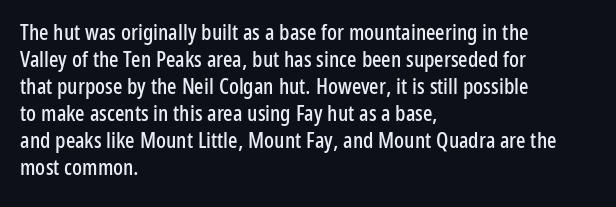
The horizontal fit of the characters is conventional and even. The typesetter chose a ragged-right arrangement here. Upright lettering throughout. The specimen omits any rule beneath the text block's lines.
